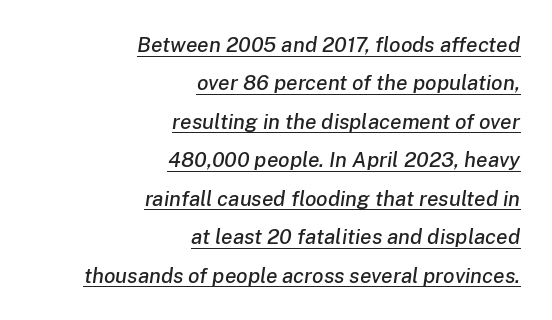
{"italic": "yes", "lean": "right", "slant_degrees": 8, "underline": "yes", "align": "right", "line_spacing_ratio": 1.83, "letter_spacing": "normal", "letter_spacing_em": 0.0, "glyph_px": 21}
